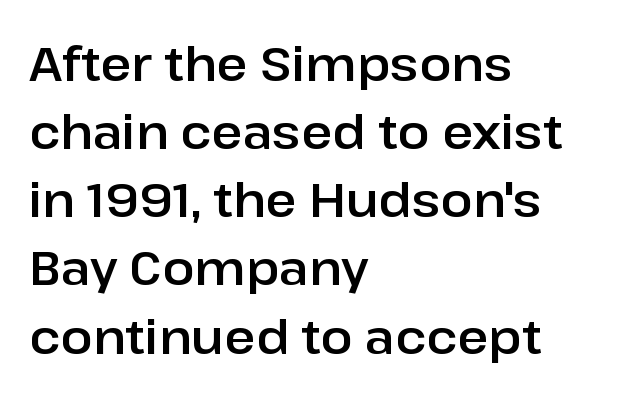
The image shows 48 px sans-serif type, upright; set left-aligned, normal line spacing (1.42x), normal letter spacing, not underlined; low stroke contrast and a medium x-height.
